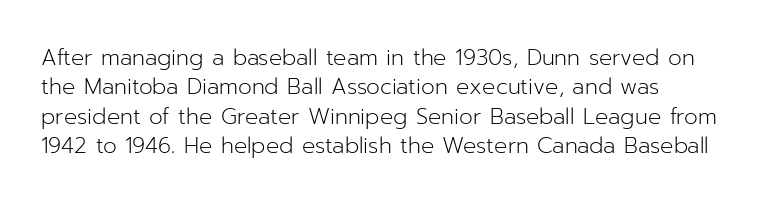
Q: Is the text bold? A: No.
Q: Is the text italic (slanted)? A: No, it is upright.
Q: Is the text underlined? A: No.
Q: Is the spacing between letters normal or unusually wide? A: Normal.
Q: Is the spacing between lines tight, normal or loose? A: Normal.
